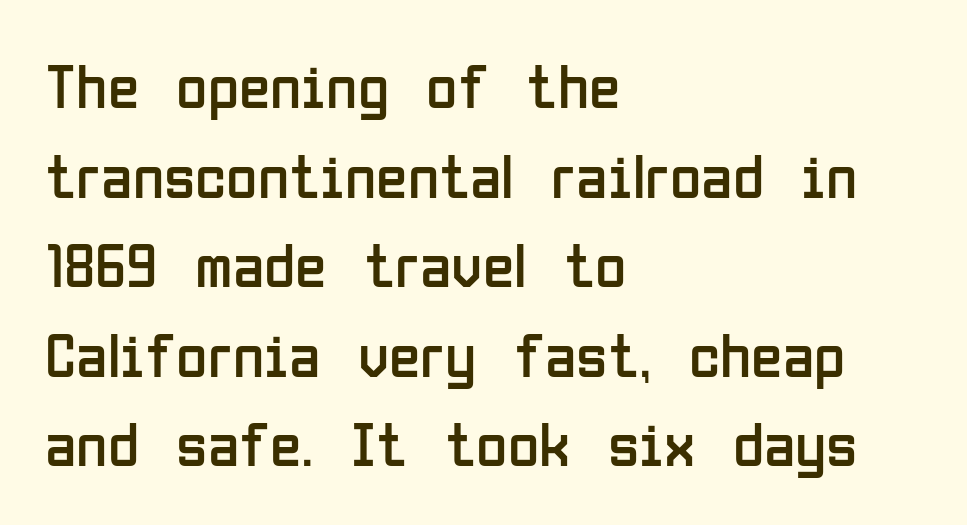
{"serif": "no", "italic": "no", "bold": "no", "weight": "regular", "width": "condensed", "stroke_contrast": "low", "x_height": "medium", "monospaced": "no", "underline": "no", "align": "left", "line_spacing": "normal", "line_spacing_ratio": 1.4, "letter_spacing": "normal", "letter_spacing_em": 0.0, "glyph_px": 64}
